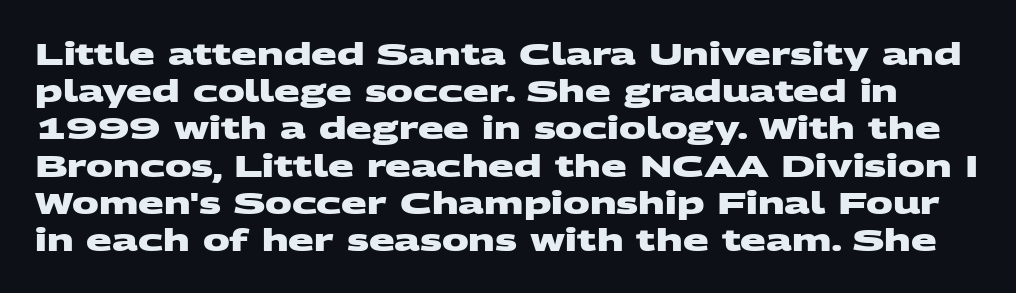
The image shows 30 px heavy, wide sans-serif type; set line spacing 1.24x, normal letter spacing, not underlined; medium stroke contrast and a large x-height.
